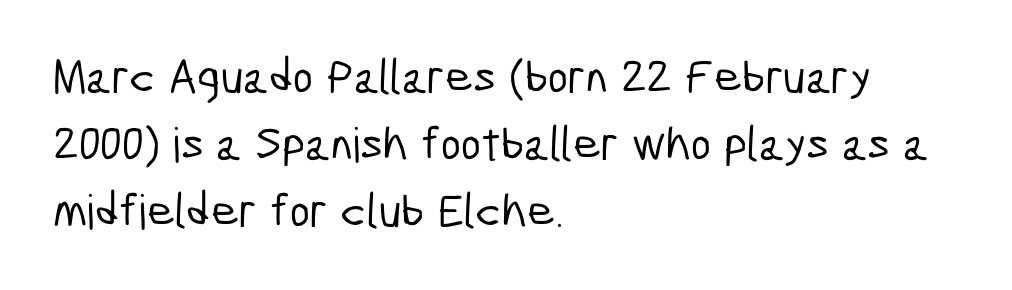
{"serif": "no", "width": "condensed", "stroke_contrast": "low", "x_height": "medium", "monospaced": "no", "underline": "no", "align": "left", "line_spacing": "normal", "line_spacing_ratio": 1.4, "letter_spacing": "normal", "letter_spacing_em": 0.0, "glyph_px": 48}
